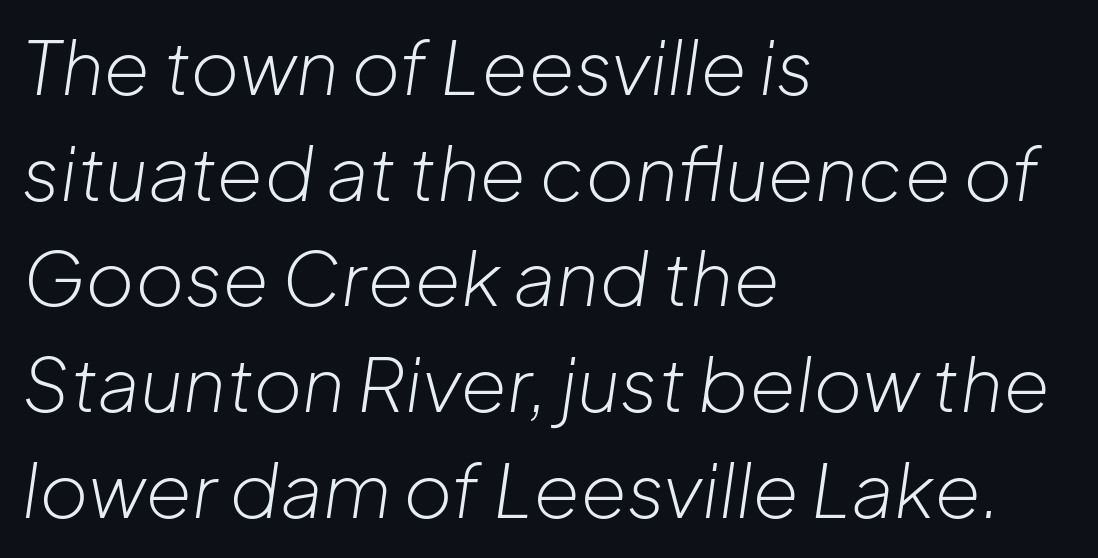
{"italic": "yes", "lean": "right", "slant_degrees": 8, "bold": "no", "weight": "light", "width": "normal", "stroke_contrast": "low", "x_height": "medium", "monospaced": "no", "underline": "no", "align": "left", "line_spacing": "normal", "line_spacing_ratio": 1.41, "letter_spacing": "normal", "letter_spacing_em": 0.0, "glyph_px": 75}
